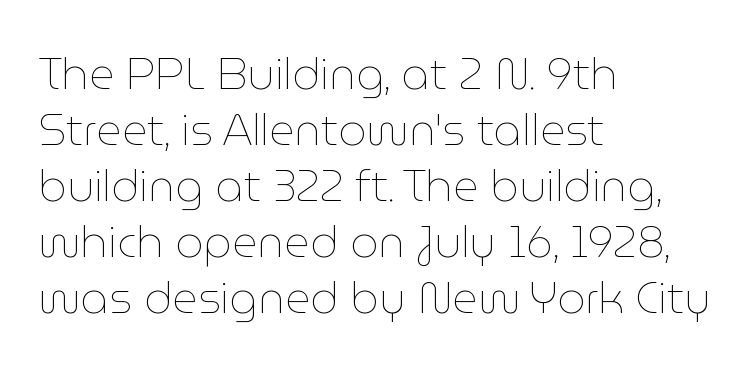
The image shows 44 px thin type, upright; set left-aligned, normal line spacing (1.27x), normal letter spacing, not underlined; low stroke contrast and a medium x-height.
